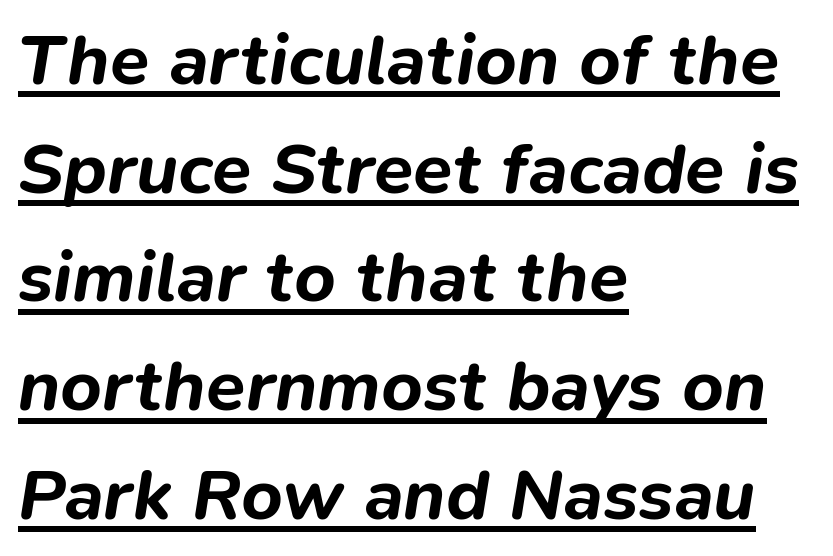
The image shows 72 px bold type, italic (leaning right); set left-aligned, normal line spacing (1.51x), normal letter spacing, underlined; low stroke contrast and a medium x-height.
